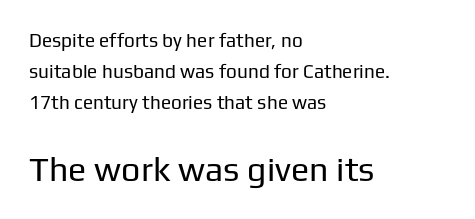
The block sitting lower on the canvas is the one with enlarged characters. The characters display no serif detailing; their extremities are plain. Nothing heavy about these letters — not bold at all. Between one letter and the next there's only the usual sliver of space. If you measured baseline to baseline, you'd find a middling distance. Posture: upright roman.
